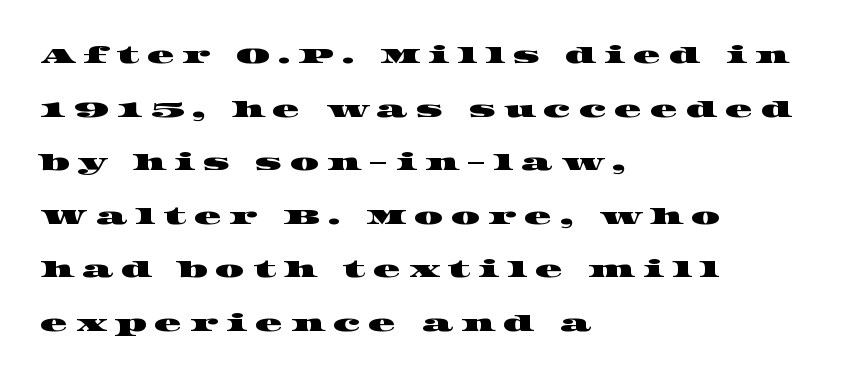
Caption: multi-line text, flush left, ragged right. The letterforms stand isolated, each surrounded by extra space. Rule under the text: the space is simply empty. Rows of type keep a wide berth in the vertical direction.
